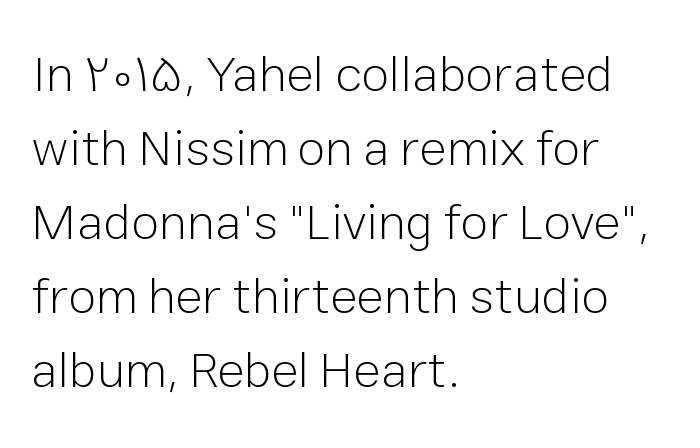
{"serif": "no", "italic": "no", "bold": "no", "weight": "light", "width": "normal", "stroke_contrast": "low", "x_height": "medium", "monospaced": "no", "underline": "no", "align": "left", "line_spacing": "normal", "line_spacing_ratio": 1.45, "letter_spacing": "normal", "letter_spacing_em": 0.0, "glyph_px": 51}
